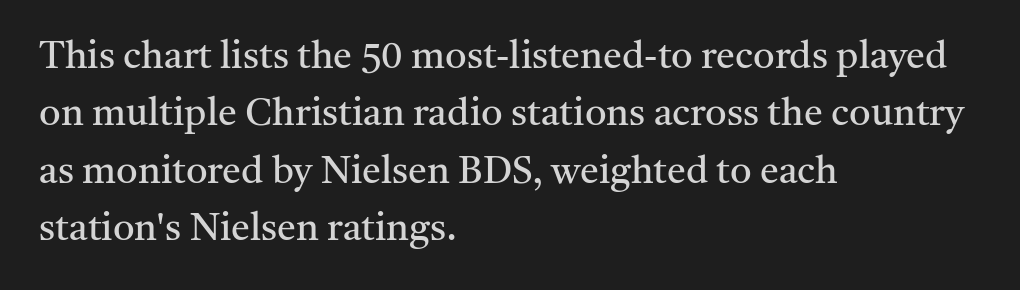
The tracking reads as untouched default to a designer's eye. The passage shown is typeset with a serif family. Typeset ragged right — the left edge is the straight one. Honestly, the row spacing looks completely unremarkable. The typeface has the unassuming heft of standard copy or less.
